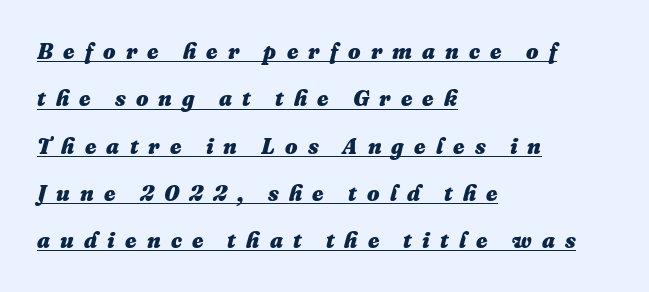
{"italic": "yes", "lean": "right", "slant_degrees": 16, "bold": "yes", "underline": "yes", "align": "left", "line_spacing": "loose", "line_spacing_ratio": 2.15, "letter_spacing": "wide", "letter_spacing_em": 0.46, "glyph_px": 22}
